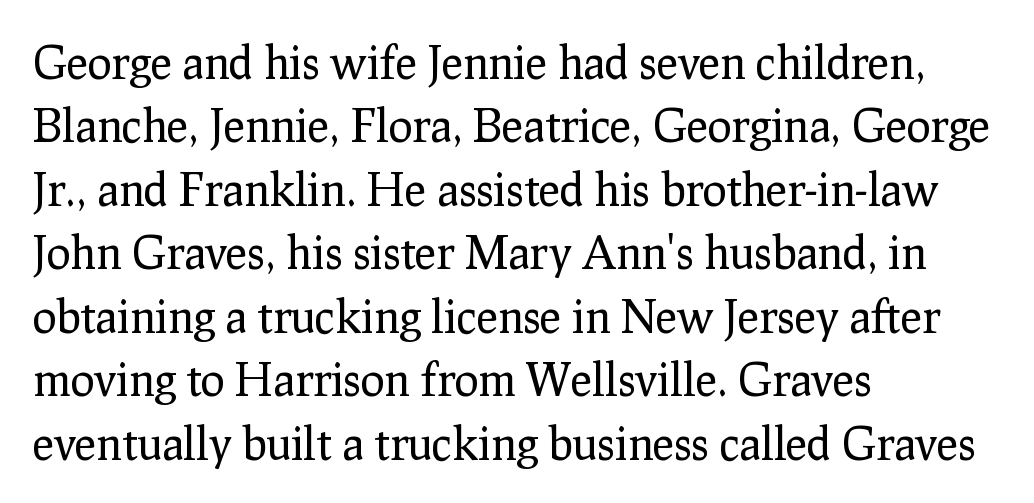
{"serif": "yes", "italic": "no", "bold": "no", "weight": "regular", "width": "normal", "stroke_contrast": "low", "x_height": "medium", "monospaced": "no", "underline": "no", "align": "left", "line_spacing": "normal", "line_spacing_ratio": 1.41, "letter_spacing": "normal", "letter_spacing_em": 0.0, "glyph_px": 45}
